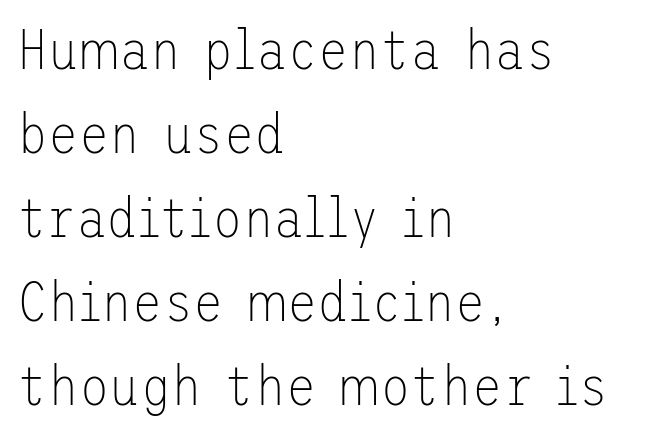
If you drew a ruler down the left edge, every line would touch it. Regarding serifs, this sample does without them. No extra tracking has been applied to these lines. In terms of posture, this sample is upright. The rendering uses a moderate line-height, typical for paragraphs.
